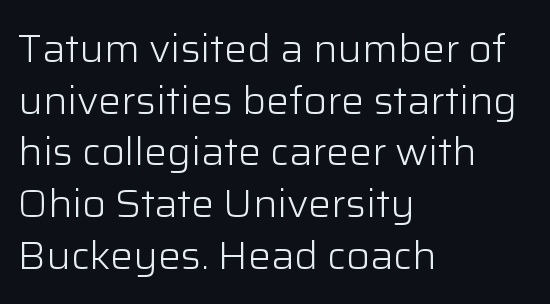
Q: Is the text bold? A: No.
Q: Is the text italic (slanted)? A: No, it is upright.
Q: Is the typeface a serif or a sans-serif typeface? A: Sans-serif.
Q: Is the text underlined? A: No.
Q: How is the paragraph aligned? A: Left-aligned.
Q: Is the spacing between letters normal or unusually wide? A: Normal.
Q: Is the spacing between lines tight, normal or loose? A: Normal.
Q: Width (condensed, normal, or wide)? A: Normal.
Q: Stroke contrast? A: Low.
Q: x-height? A: Medium.
Q: Monospaced? A: No.
